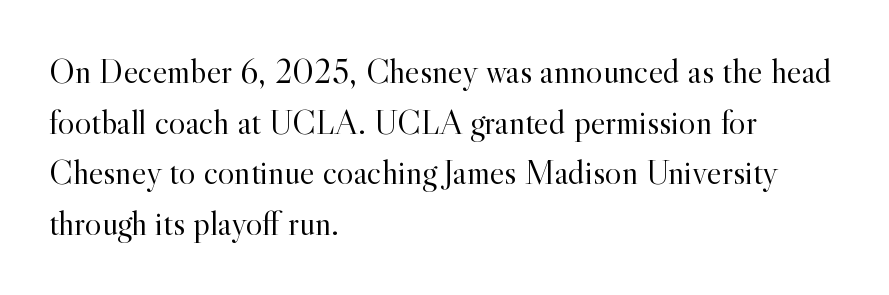
The passage shown stacks its lines at a standard gap. No chunkiness to these letters — they're not bold. Here the designer chose a conventional face with non-uniform glyph widths. The string is rendered with underlining switched off. Teacher's note: observe the even left margin — that is flush-left alignment. A serif font was chosen for this passage.
